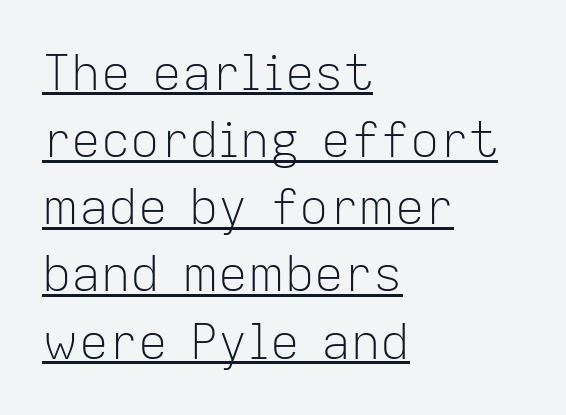
{"serif": "no", "italic": "no", "bold": "no", "weight": "light", "width": "normal", "stroke_contrast": "low", "x_height": "medium", "monospaced": "no", "underline": "yes", "align": "left", "line_spacing": "normal", "line_spacing_ratio": 1.37, "letter_spacing": "normal", "letter_spacing_em": 0.0, "glyph_px": 49}
